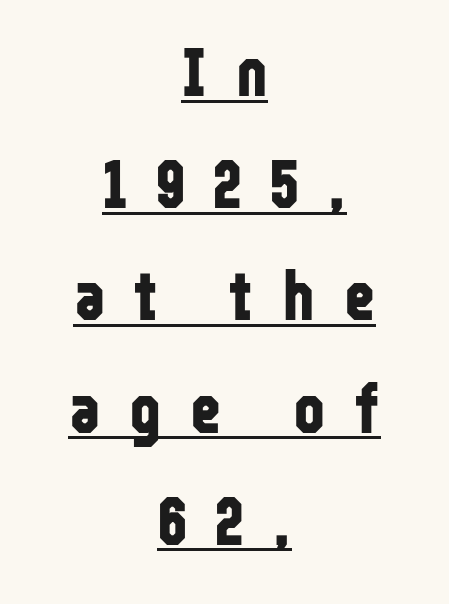
The image shows 68 px bold, condensed sans-serif type, upright; set centered, normal line spacing (1.65x), unusually wide letter spacing (+0.42 em), underlined; low stroke contrast and a medium x-height.
